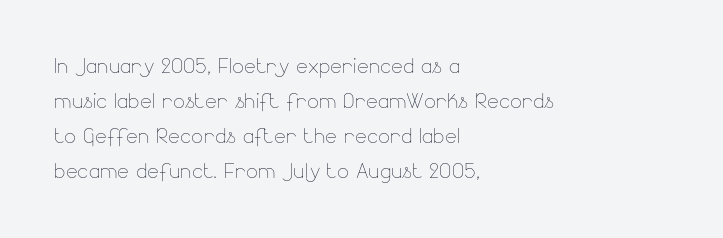
Q: Is the text bold? A: No.
Q: Is the text italic (slanted)? A: No, it is upright.
Q: Is the text underlined? A: No.
Q: How is the paragraph aligned? A: Left-aligned.
Q: Is the spacing between letters normal or unusually wide? A: Normal.
Q: Is the spacing between lines tight, normal or loose? A: Normal.
Q: Width (condensed, normal, or wide)? A: Normal.
Q: Stroke contrast? A: Low.
Q: x-height? A: Small.
Q: Monospaced? A: No.
